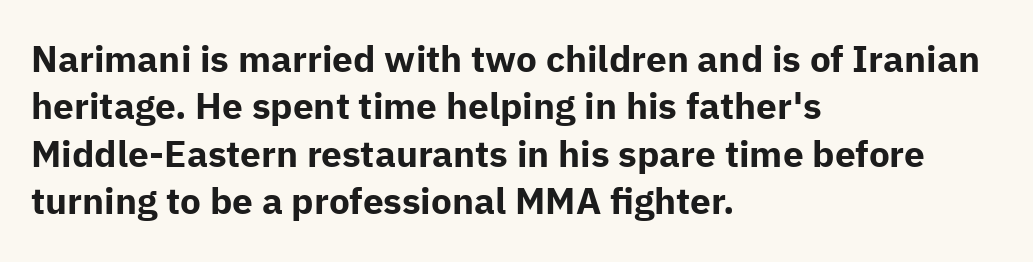
The image shows 37 px bold sans-serif type, upright; set left-aligned, normal line spacing (1.28x), normal letter spacing, not underlined; low stroke contrast and a medium x-height.
